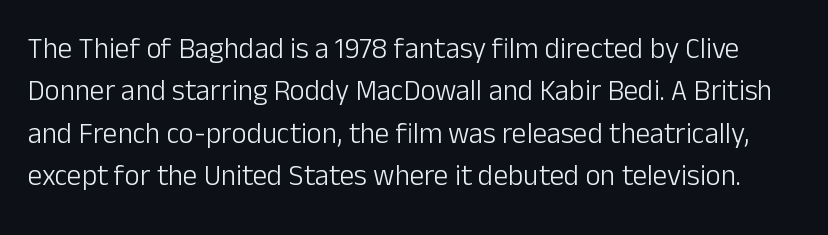
{"serif": "no", "italic": "no", "bold": "no", "weight": "light", "width": "normal", "stroke_contrast": "low", "x_height": "medium", "monospaced": "no", "underline": "no", "line_spacing": "normal", "line_spacing_ratio": 1.46, "letter_spacing": "normal", "letter_spacing_em": 0.0, "glyph_px": 29}
